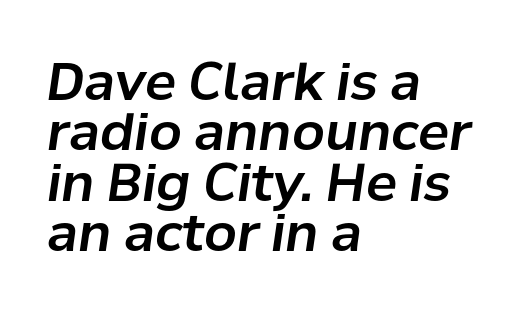
Q: Is the text italic (slanted)? A: Yes, it leans right by about 8 degrees.
Q: Is the text underlined? A: No.
Q: How is the paragraph aligned? A: Left-aligned.
Q: Is the spacing between letters normal or unusually wide? A: Normal.
Q: Is the spacing between lines tight, normal or loose? A: Tight.
Q: Width (condensed, normal, or wide)? A: Normal.
Q: Stroke contrast? A: Low.
Q: x-height? A: Medium.
Q: Monospaced? A: No.
